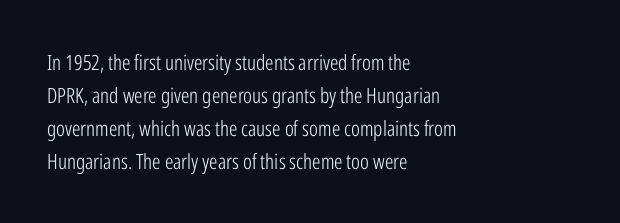
The image shows 21 px text type, upright; set left-aligned, normal line spacing (1.57x), normal letter spacing, not underlined.
